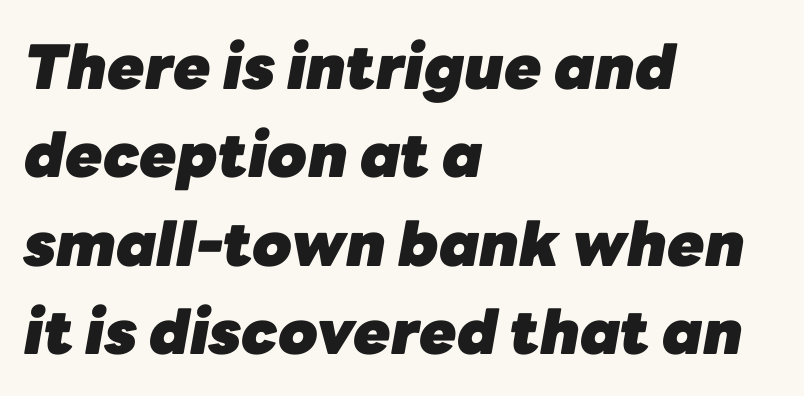
{"italic": "yes", "lean": "right", "slant_degrees": 10, "bold": "yes", "weight": "heavy", "width": "normal", "stroke_contrast": "low", "x_height": "medium", "monospaced": "no", "underline": "no", "align": "left", "line_spacing": "normal", "line_spacing_ratio": 1.45, "letter_spacing": "normal", "letter_spacing_em": 0.0, "glyph_px": 61}
